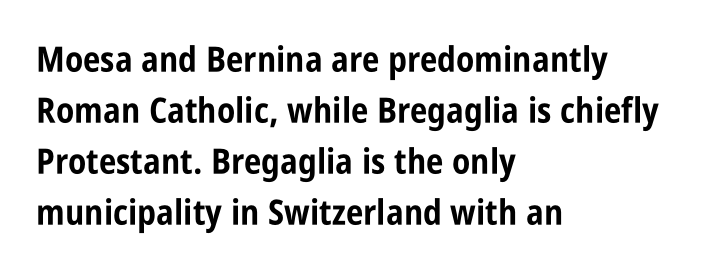
Q: Is the text bold? A: Yes.
Q: Is the text italic (slanted)? A: No, it is upright.
Q: Is the typeface a serif or a sans-serif typeface? A: Sans-serif.
Q: Is the text underlined? A: No.
Q: How is the paragraph aligned? A: Left-aligned.
Q: Is the spacing between letters normal or unusually wide? A: Normal.
Q: Is the spacing between lines tight, normal or loose? A: Normal.
Q: Width (condensed, normal, or wide)? A: Condensed.
Q: Stroke contrast? A: Low.
Q: x-height? A: Large.
Q: Monospaced? A: No.
